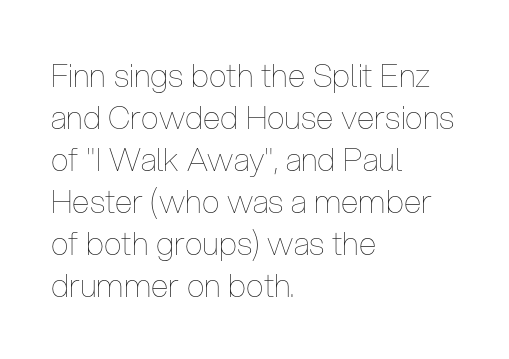
The compositor pushed each line to the left boundary. The letters stand upright; this is a roman face. Nothing unusual about the tracking: characters are spaced as the font intends. The rendering uses natural spacing where letterforms have individual widths. Weight: not bold — regular or lighter. The designer left line spacing at the default.
